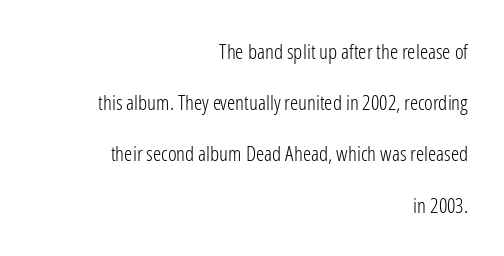
The image shows 21 px text type, upright; set right-aligned, loose line spacing (2.44x), normal letter spacing, not underlined.
